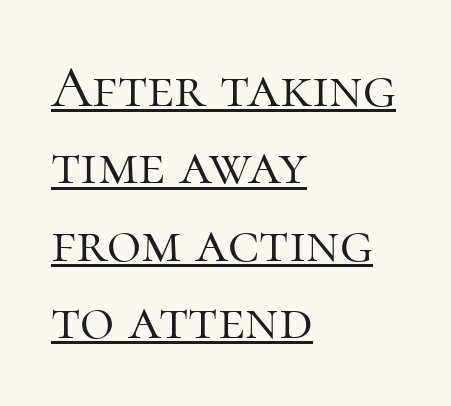
{"serif": "yes", "italic": "no", "bold": "no", "weight": "light", "width": "normal", "stroke_contrast": "high", "x_height": "medium", "monospaced": "no", "underline": "yes", "align": "left", "line_spacing": "normal", "line_spacing_ratio": 1.31, "letter_spacing": "normal", "letter_spacing_em": 0.0, "glyph_px": 59}
